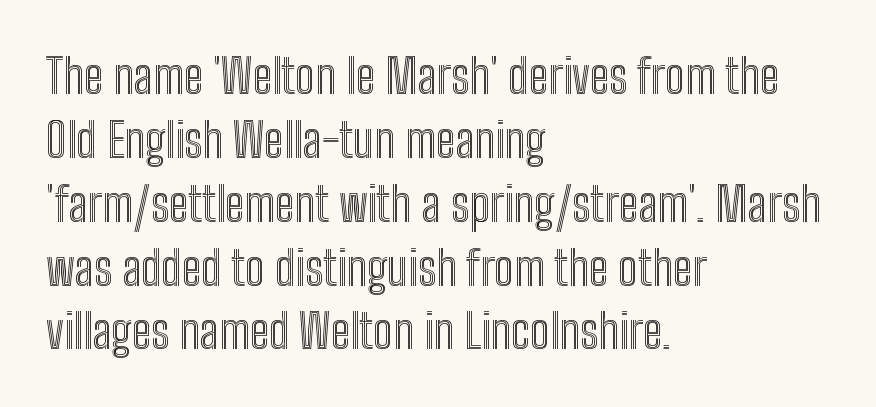
{"italic": "no", "width": "condensed", "x_height": "medium", "monospaced": "no", "underline": "no", "align": "left", "line_spacing": "normal", "line_spacing_ratio": 1.33, "letter_spacing": "normal", "letter_spacing_em": 0.0, "glyph_px": 48}
